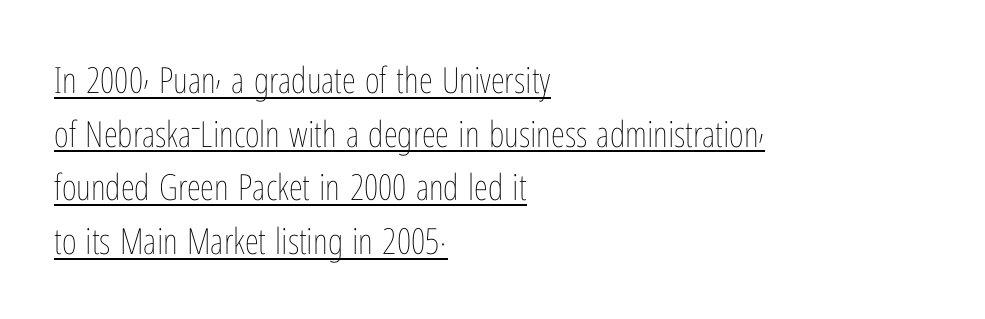
The image shows 36 px thin, condensed type, upright; set left-aligned, normal line spacing (1.49x), normal letter spacing, underlined; low stroke contrast and a medium x-height.
